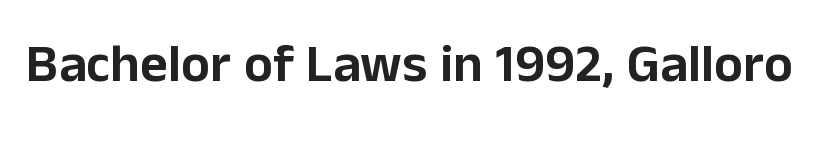
Check under the words: just untouched page. Observe the ordinary spacing: letters are neighbours, not strangers. The type family on display is of the sans-serif kind. Here the designer chose a conventional face with non-uniform glyph widths. The typography opts for an upright posture over an oblique one.
